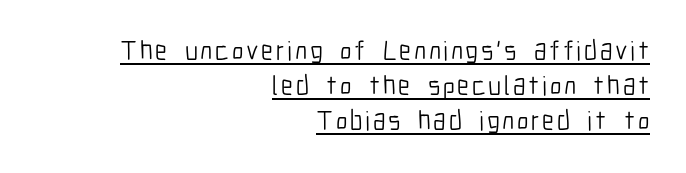
The image shows 27 px text type, upright; set right-aligned, normal line spacing (1.3x), underlined.
